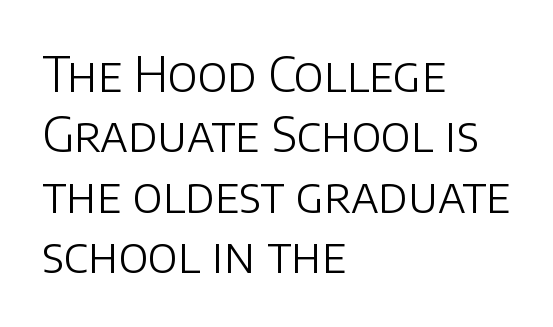
How are the letters spaced? Ordinarily, with no added tracking. Character widths vary here, with narrow letters taking less room than wide ones. The typesetting does not lean heavy: it is not bold. The rendering uses a moderate line-height, typical for paragraphs.
